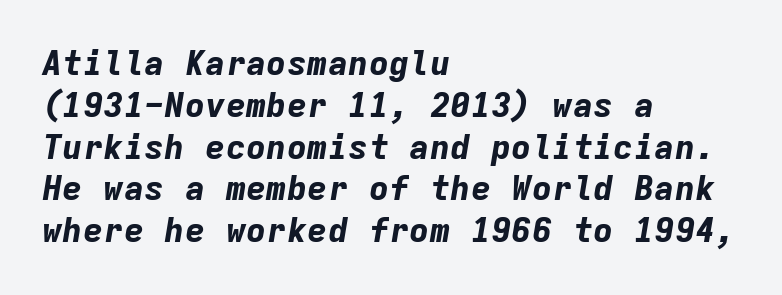
Q: Is the text bold? A: Yes.
Q: Is the text italic (slanted)? A: Yes, it leans right by about 9 degrees.
Q: Is the text underlined? A: No.
Q: How is the paragraph aligned? A: Left-aligned.
Q: Is the spacing between letters normal or unusually wide? A: Normal.
Q: Width (condensed, normal, or wide)? A: Normal.
Q: Stroke contrast? A: Low.
Q: x-height? A: Medium.
Q: Monospaced? A: Yes.
